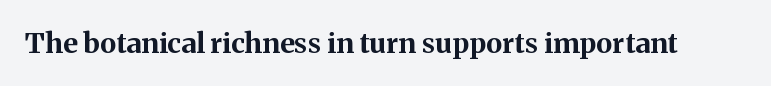
{"serif": "yes", "italic": "no", "bold": "yes", "weight": "bold", "width": "normal", "stroke_contrast": "medium", "x_height": "medium", "monospaced": "no", "underline": "no", "letter_spacing": "normal", "letter_spacing_em": 0.0, "glyph_px": 28}
